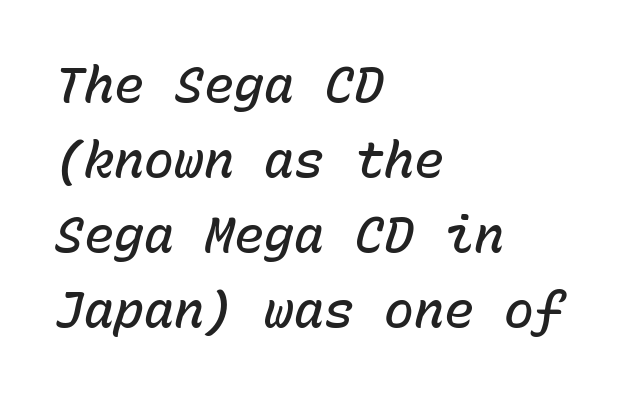
The image shows 50 px semibold type, italic (leaning right), monospaced; set left-aligned, normal line spacing (1.5x), normal letter spacing, not underlined; low stroke contrast and a medium x-height.
